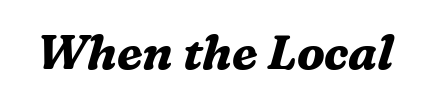
{"serif": "yes", "italic": "yes", "lean": "right", "slant_degrees": 16, "bold": "yes", "weight": "bold", "width": "normal", "stroke_contrast": "medium", "x_height": "medium", "monospaced": "no", "underline": "no", "letter_spacing": "normal", "letter_spacing_em": 0.0, "glyph_px": 48}
